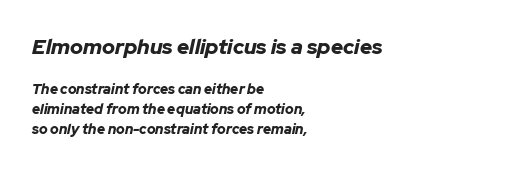
Its strokes are broad and dark, the hallmark of bold type. The first block has been scaled up relative to the second. The setting favours the left margin, as ordinary paragraphs usually do. Nobody drew a line under any word here. Tall strokes in this sample are angled rather than plumb. Caption: standard tracking, unaltered.
